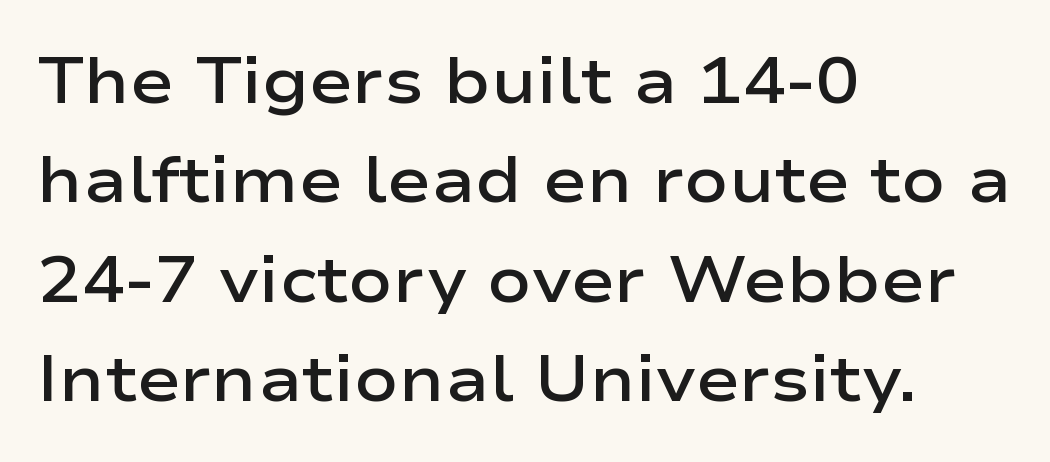
{"serif": "no", "italic": "no", "bold": "semi", "weight": "semibold", "width": "wide", "stroke_contrast": "low", "x_height": "medium", "monospaced": "no", "underline": "no", "align": "left", "line_spacing": "normal", "line_spacing_ratio": 1.53, "letter_spacing": "normal", "letter_spacing_em": 0.0, "glyph_px": 65}
